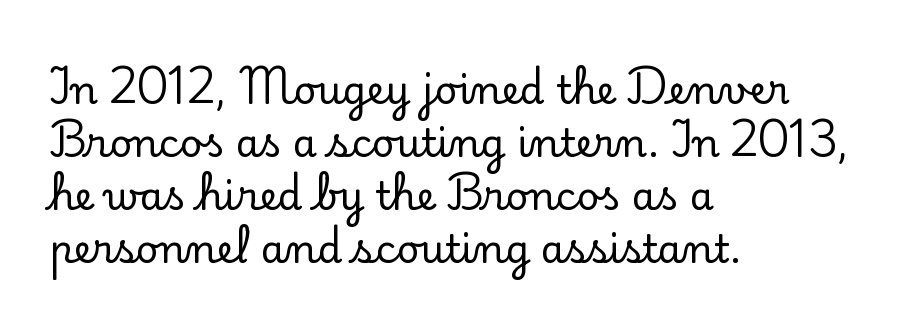
{"serif": "yes", "italic": "no", "width": "normal", "stroke_contrast": "low", "x_height": "small", "monospaced": "no", "underline": "no", "align": "left", "line_spacing": "normal", "line_spacing_ratio": 1.36, "letter_spacing": "normal", "letter_spacing_em": 0.0, "glyph_px": 39}
